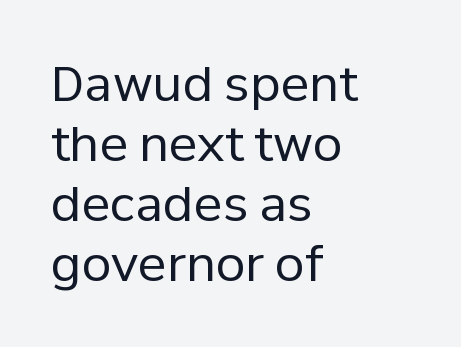
Proportional: the letters do not fall into vertical columns. This sample uses plain, unmodified letter spacing. The block of text has a typical density, with ordinary space between rows. This is sans-serif lettering, the kind often seen on screens and signage. Is there any slant? The stems are plumb. Lines of text with bare space underneath.
